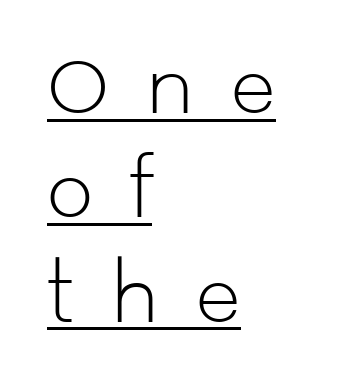
Ink coverage per letter is moderate at most. The rendering uses natural spacing where letterforms have individual widths. The letters are spread apart with noticeably loose tracking. Line starts are locked; line ends wander.
